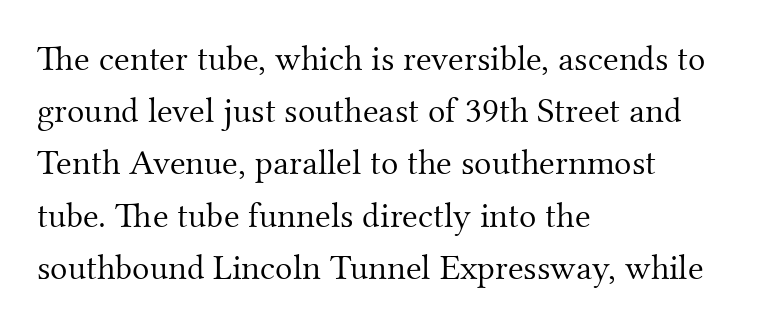
{"serif": "yes", "italic": "no", "bold": "no", "weight": "light", "width": "normal", "stroke_contrast": "medium", "x_height": "small", "monospaced": "no", "underline": "no", "align": "left", "line_spacing": "normal", "line_spacing_ratio": 1.45, "letter_spacing": "normal", "letter_spacing_em": 0.0, "glyph_px": 36}
